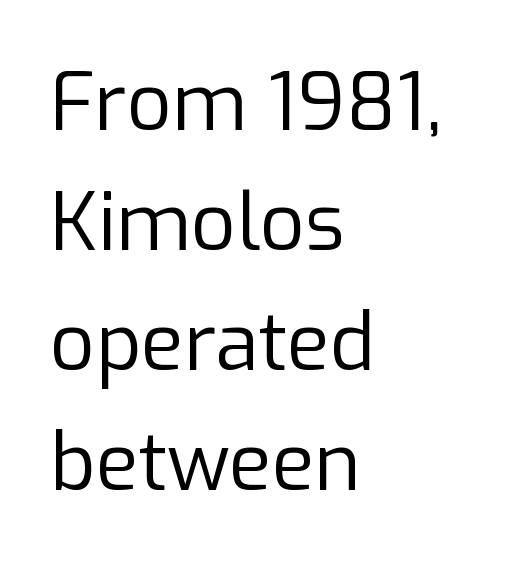
Q: Is the text bold? A: No.
Q: Is the text italic (slanted)? A: No, it is upright.
Q: Is the typeface a serif or a sans-serif typeface? A: Sans-serif.
Q: Is the text underlined? A: No.
Q: How is the paragraph aligned? A: Left-aligned.
Q: Is the spacing between letters normal or unusually wide? A: Normal.
Q: Is the spacing between lines tight, normal or loose? A: Normal.
Q: Width (condensed, normal, or wide)? A: Normal.
Q: Stroke contrast? A: Low.
Q: x-height? A: Medium.
Q: Monospaced? A: No.
